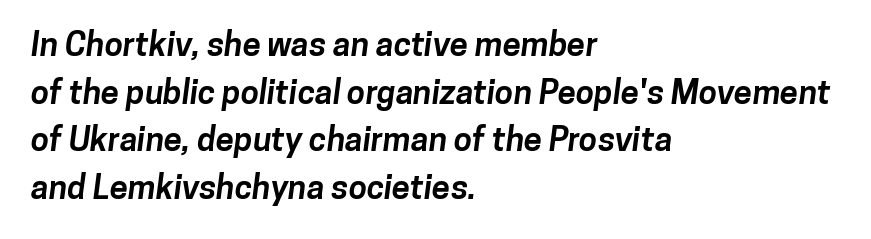
The image shows 33 px bold sans-serif type; set left-aligned, normal line spacing (1.44x), normal letter spacing, not underlined; low stroke contrast and a medium x-height.
